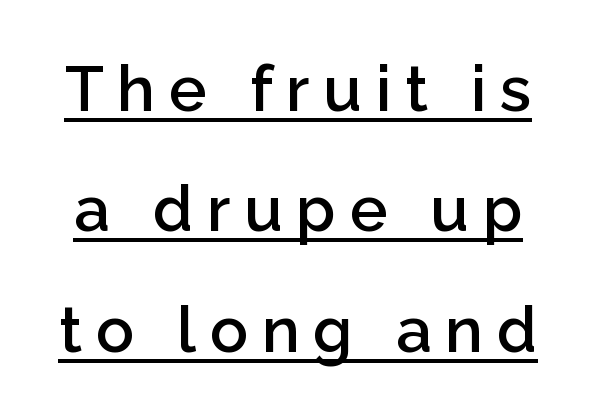
{"serif": "no", "italic": "no", "bold": "semi", "weight": "semibold", "width": "normal", "stroke_contrast": "low", "x_height": "medium", "monospaced": "no", "underline": "yes", "line_spacing": "loose", "line_spacing_ratio": 1.91, "letter_spacing": "wide", "letter_spacing_em": 0.22, "glyph_px": 63}
